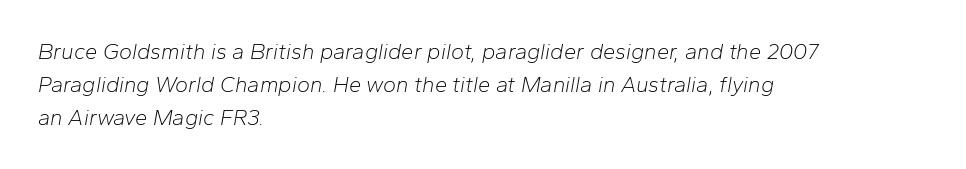
The image shows 22 px text type, italic (leaning right); set left-aligned, normal line spacing (1.5x), normal letter spacing, not underlined.
